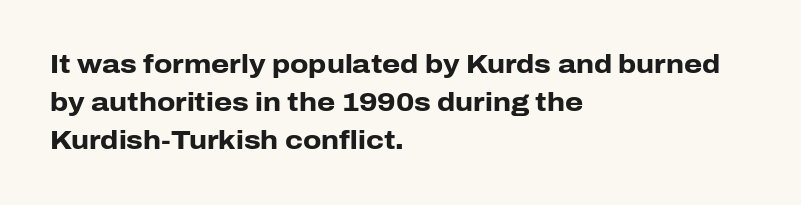
{"italic": "no", "bold": "yes", "underline": "no", "align": "left", "line_spacing": "normal", "line_spacing_ratio": 1.46, "letter_spacing": "normal", "letter_spacing_em": 0.0, "glyph_px": 26}
